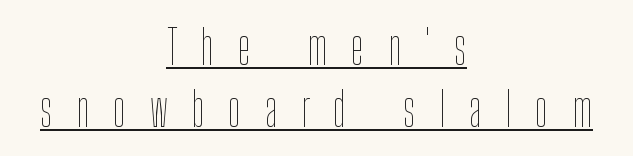
The image shows 47 px thin, condensed type, upright; set centered, normal line spacing (1.31x), unusually wide letter spacing (+0.5 em), underlined; low stroke contrast and a medium x-height.
